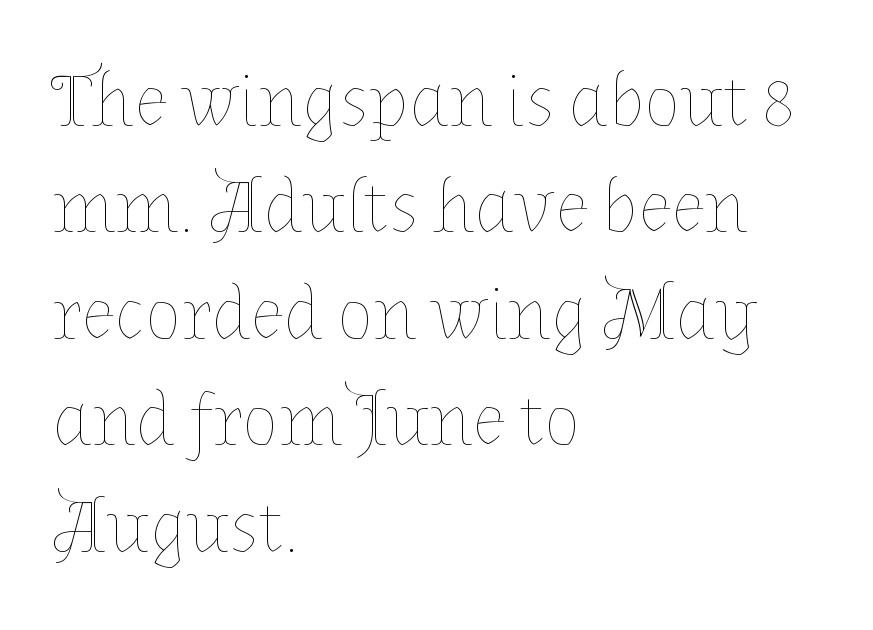
{"italic": "no", "bold": "no", "weight": "thin", "width": "normal", "stroke_contrast": "low", "x_height": "medium", "monospaced": "no", "underline": "no", "align": "left", "line_spacing": "normal", "line_spacing_ratio": 1.4, "letter_spacing": "normal", "letter_spacing_em": 0.0, "glyph_px": 76}
